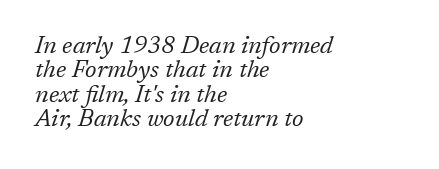
The image shows 24 px text type, italic (leaning right); set left-aligned, tight line spacing (1.02x), normal letter spacing, not underlined.
